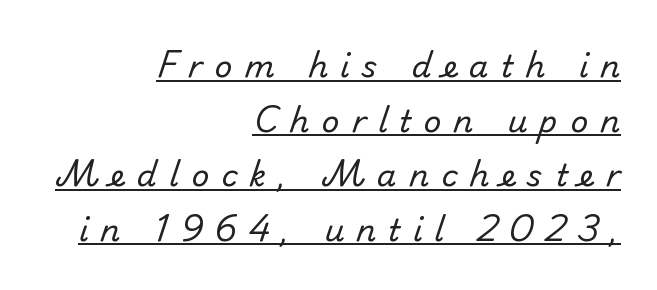
{"serif": "no", "bold": "no", "weight": "regular", "width": "normal", "stroke_contrast": "low", "x_height": "small", "monospaced": "no", "underline": "yes", "align": "right", "line_spacing_ratio": 1.76, "letter_spacing": "wide", "letter_spacing_em": 0.39, "glyph_px": 31}
